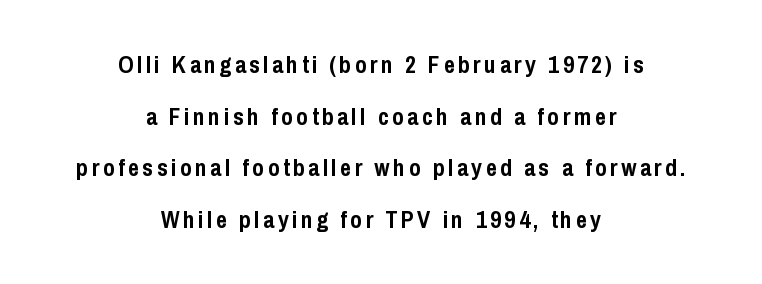
{"italic": "no", "bold": "yes", "underline": "no", "align": "center", "line_spacing": "loose", "line_spacing_ratio": 2.15, "glyph_px": 24}
